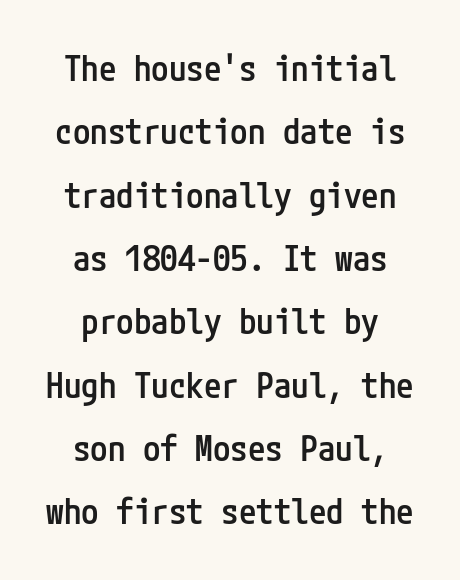
{"serif": "no", "italic": "no", "bold": "semi", "weight": "semibold", "width": "condensed", "stroke_contrast": "low", "x_height": "medium", "underline": "no", "line_spacing_ratio": 1.81, "letter_spacing": "normal", "letter_spacing_em": 0.0, "glyph_px": 35}
